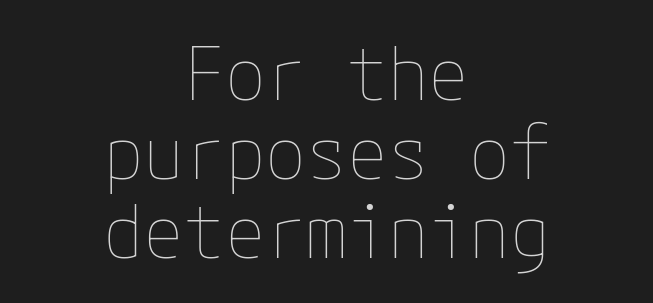
The image shows 74 px thin type, upright; set centered, tight line spacing (1.07x), normal letter spacing, not underlined; low stroke contrast and a medium x-height.
